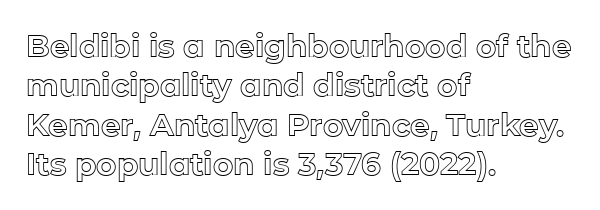
The image shows 31 px text type, upright; set left-aligned, normal line spacing (1.27x), normal letter spacing, not underlined; a medium x-height.
